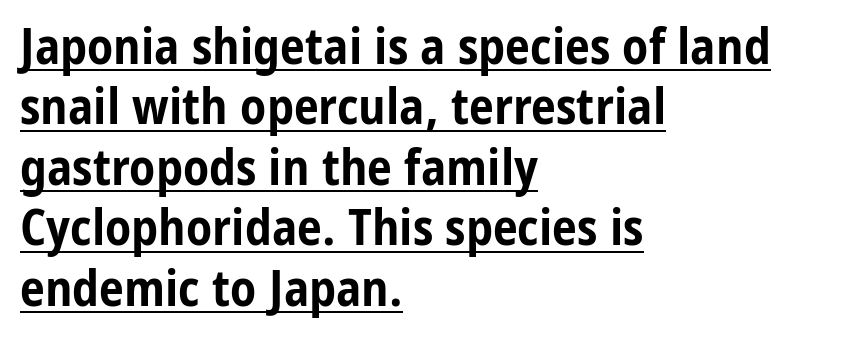
{"serif": "no", "italic": "no", "bold": "yes", "weight": "bold", "width": "condensed", "stroke_contrast": "low", "x_height": "medium", "monospaced": "no", "underline": "yes", "align": "left", "line_spacing_ratio": 1.21, "letter_spacing": "normal", "letter_spacing_em": 0.0, "glyph_px": 50}
